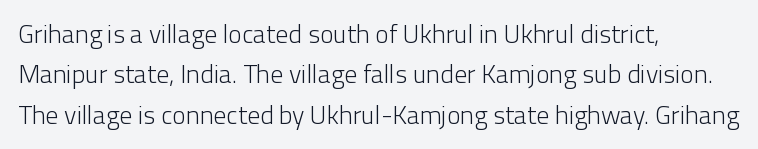
Q: Is the text bold? A: No.
Q: Is the text italic (slanted)? A: No, it is upright.
Q: Is the text underlined? A: No.
Q: How is the paragraph aligned? A: Left-aligned.
Q: Is the spacing between letters normal or unusually wide? A: Normal.
Q: Is the spacing between lines tight, normal or loose? A: Normal.
